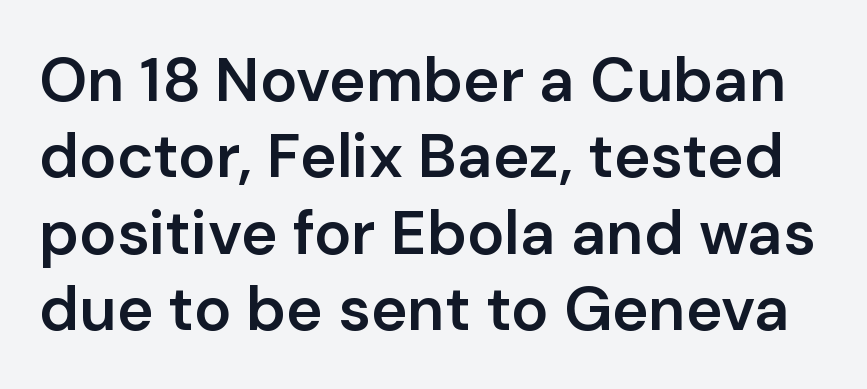
Classification — sans serif. The face used here is proportionally spaced, like ordinary book or web type. The letters are semibold — heavier than regular but short of a full bold. Quick note: underline off. The rendering keeps characters at their native spacing. This is roman type, the default non-slanted kind.
